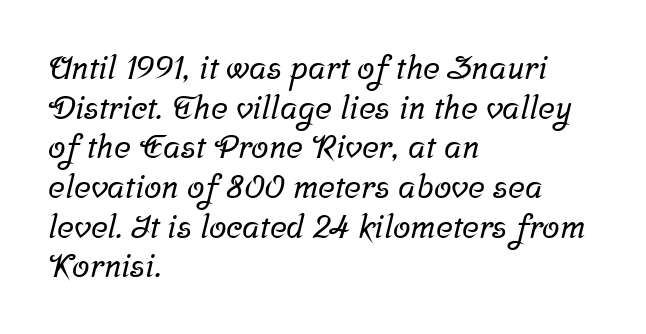
{"width": "normal", "stroke_contrast": "low", "x_height": "medium", "monospaced": "no", "underline": "no", "align": "left", "line_spacing_ratio": 1.24, "letter_spacing": "normal", "letter_spacing_em": 0.0, "glyph_px": 32}
